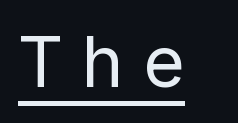
The image shows 71 px regular-weight sans-serif type, upright; set unusually wide letter spacing (+0.26 em), underlined; low stroke contrast and a medium x-height.
